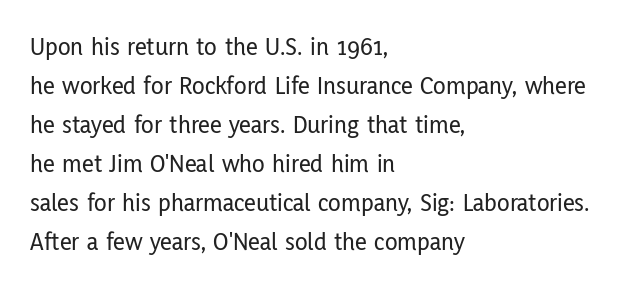
Q: Is the text italic (slanted)? A: No, it is upright.
Q: Is the text underlined? A: No.
Q: How is the paragraph aligned? A: Left-aligned.
Q: Is the spacing between letters normal or unusually wide? A: Normal.
Q: Is the spacing between lines tight, normal or loose? A: Normal.
